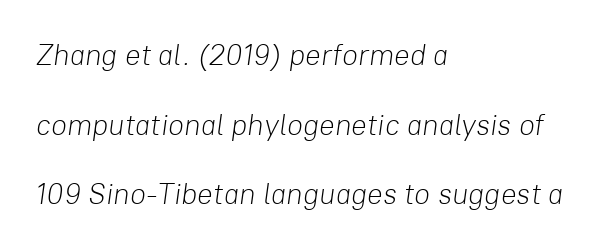
Does extra space separate the letters? No, they use regular spacing. Weight: regular or lighter. Teacher's note: observe the even left margin — that is flush-left alignment. Slant detected: the letters are inclined. A typesetter would call this leading open, well beyond the default. Glance below the letters and you will spot only blank space.
